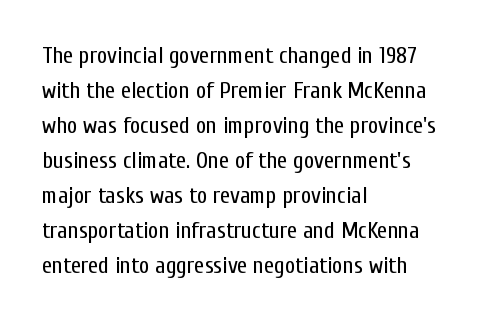
Weight: not bold — regular or lighter. The typesetter chose a ragged-right arrangement here. Each new line begins a customary step beneath the previous one. You could call the tracking neutral — neither tight nor loose. Only glyphs here, with clear space below each row. You can tell it's not italic because the verticals are truly vertical.
